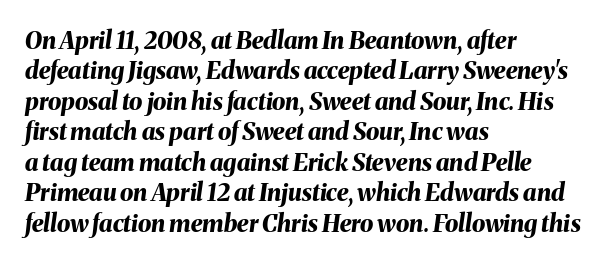
Horizontally, the lines are justified to the leading edge only. In terms of weight, the rendering is a true, heavy bold. These lines keep a tight, regular rhythm from letter to letter. Nobody drew a line under any word here.
